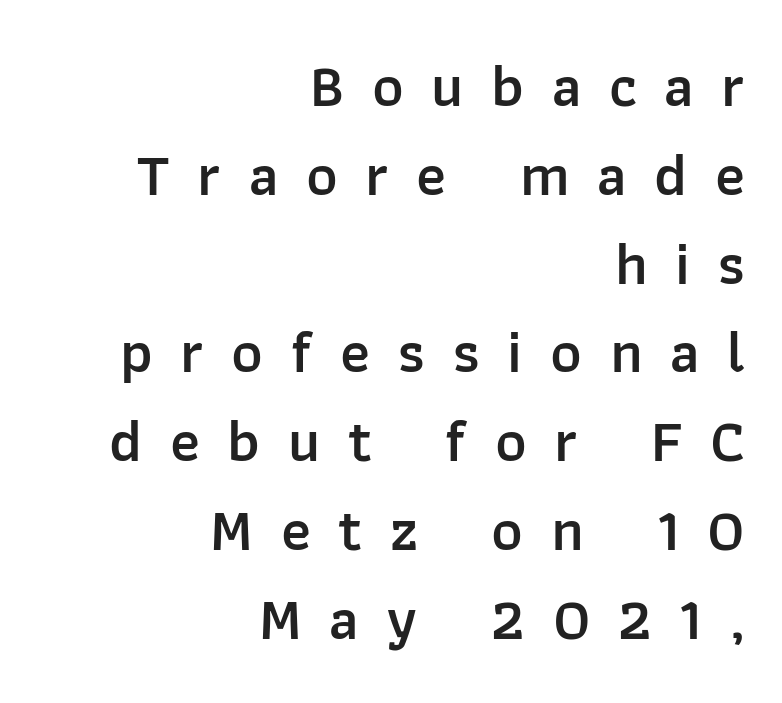
The letterforms stand isolated, each surrounded by extra space. Nope, no serifs anywhere on these letters. Moderately thickened strokes mark this as semibold type. Right-aligned paragraph, ragged on the left. Type without underlining. Think of a printed novel: that variable character pitch is what you see here.
